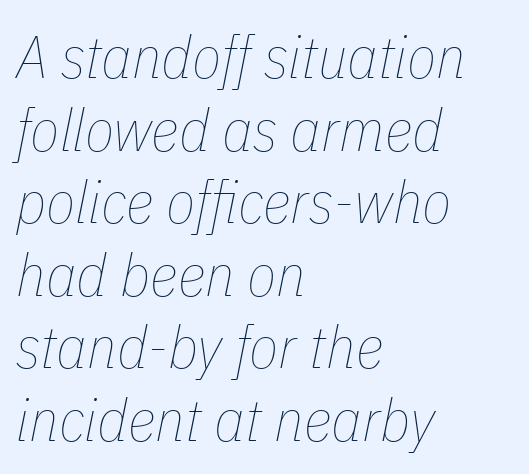
The image shows 60 px thin, condensed type, italic (leaning right); set left-aligned, line spacing 1.21x, normal letter spacing, not underlined; low stroke contrast and a medium x-height.
